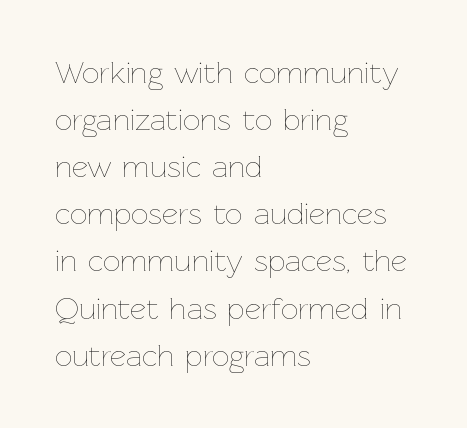
Q: Is the text bold? A: No.
Q: Is the text italic (slanted)? A: No, it is upright.
Q: Is the text underlined? A: No.
Q: How is the paragraph aligned? A: Left-aligned.
Q: Is the spacing between letters normal or unusually wide? A: Normal.
Q: Is the spacing between lines tight, normal or loose? A: Normal.
Q: Width (condensed, normal, or wide)? A: Normal.
Q: Stroke contrast? A: Low.
Q: x-height? A: Medium.
Q: Monospaced? A: No.
